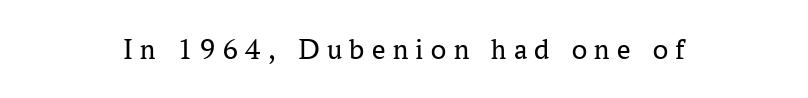
Q: Is the text bold? A: No.
Q: Is the text italic (slanted)? A: No, it is upright.
Q: Is the typeface a serif or a sans-serif typeface? A: Serif.
Q: Is the text underlined? A: No.
Q: Is the spacing between letters normal or unusually wide? A: Unusually wide.
Q: Width (condensed, normal, or wide)? A: Normal.
Q: Stroke contrast? A: Medium.
Q: x-height? A: Medium.
Q: Monospaced? A: No.
